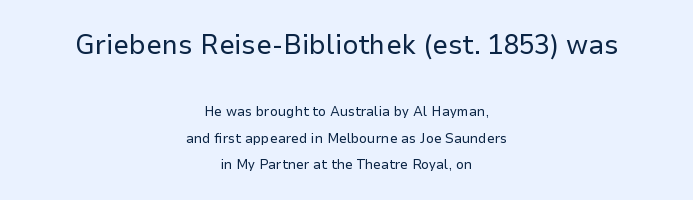
{"serif": "no", "italic": "no", "bold": "no", "weight": "regular", "width": "normal", "stroke_contrast": "low", "x_height": "medium", "monospaced": "no", "underline": "no", "align": "center", "line_spacing": "loose", "line_spacing_ratio": 1.91, "letter_spacing": "normal", "letter_spacing_em": 0.0, "larger_block": "first", "size_ratio": 2.0, "glyph_px": 28}
